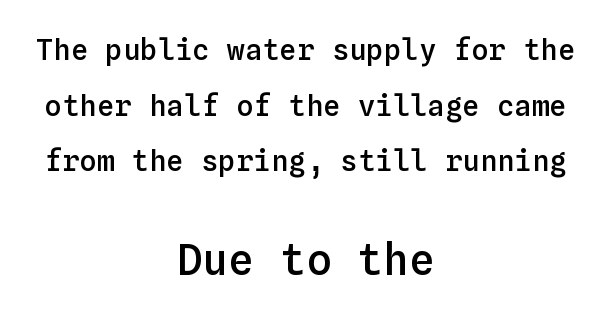
{"italic": "no", "bold": "semi", "weight": "semibold", "width": "normal", "stroke_contrast": "low", "x_height": "medium", "monospaced": "yes", "underline": "no", "align": "center", "line_spacing": "loose", "line_spacing_ratio": 1.92, "letter_spacing": "normal", "letter_spacing_em": 0.0, "larger_block": "second", "size_ratio": 1.48, "glyph_px": 43}
